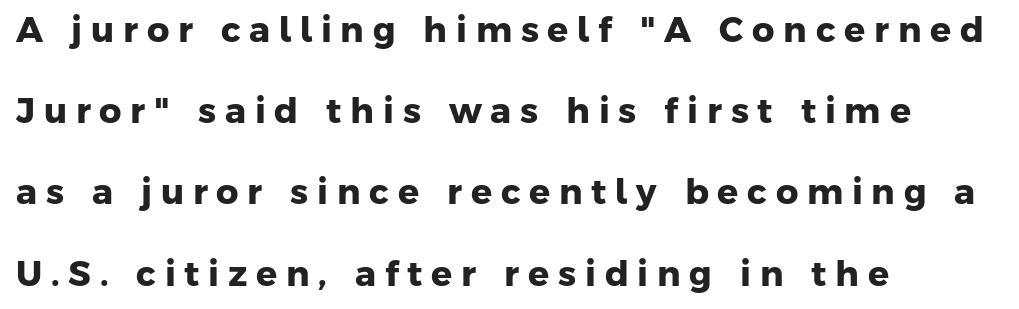
Q: Is the text bold? A: Yes.
Q: Is the typeface a serif or a sans-serif typeface? A: Sans-serif.
Q: Is the text underlined? A: No.
Q: How is the paragraph aligned? A: Left-aligned.
Q: Is the spacing between letters normal or unusually wide? A: Unusually wide.
Q: Is the spacing between lines tight, normal or loose? A: Loose.
Q: Width (condensed, normal, or wide)? A: Normal.
Q: Stroke contrast? A: Low.
Q: x-height? A: Medium.
Q: Monospaced? A: No.
